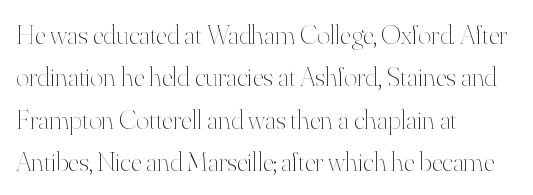
Q: Is the text bold? A: No.
Q: Is the text italic (slanted)? A: No, it is upright.
Q: Is the text underlined? A: No.
Q: How is the paragraph aligned? A: Left-aligned.
Q: Is the spacing between letters normal or unusually wide? A: Normal.
Q: Is the spacing between lines tight, normal or loose? A: Normal.
Q: Width (condensed, normal, or wide)? A: Normal.
Q: Stroke contrast? A: High.
Q: x-height? A: Small.
Q: Monospaced? A: No.
